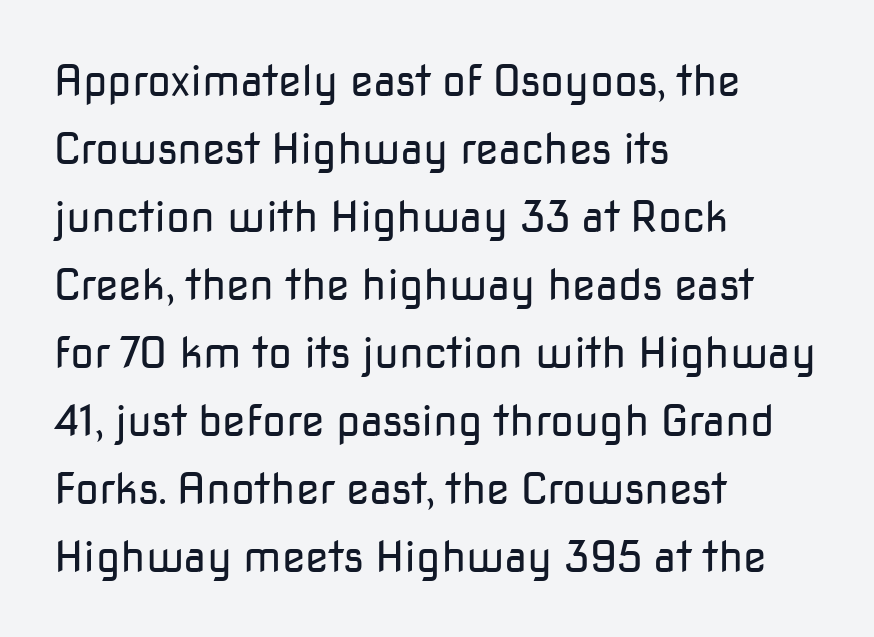
{"serif": "no", "italic": "no", "bold": "no", "weight": "regular", "width": "normal", "stroke_contrast": "low", "x_height": "medium", "monospaced": "no", "underline": "no", "align": "left", "line_spacing": "normal", "line_spacing_ratio": 1.58, "letter_spacing": "normal", "letter_spacing_em": 0.0, "glyph_px": 43}
